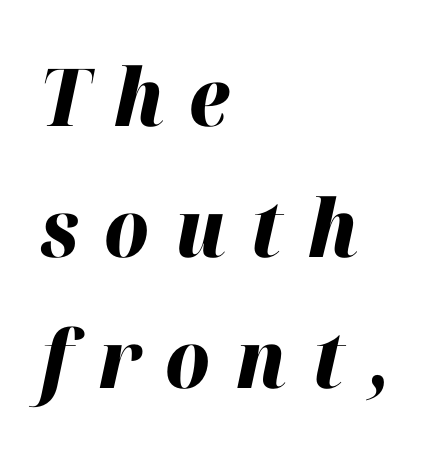
{"italic": "yes", "lean": "right", "slant_degrees": 12, "bold": "yes", "weight": "heavy", "width": "normal", "stroke_contrast": "high", "x_height": "medium", "monospaced": "no", "underline": "no", "align": "left", "line_spacing": "normal", "line_spacing_ratio": 1.64, "letter_spacing": "wide", "letter_spacing_em": 0.31, "glyph_px": 80}
